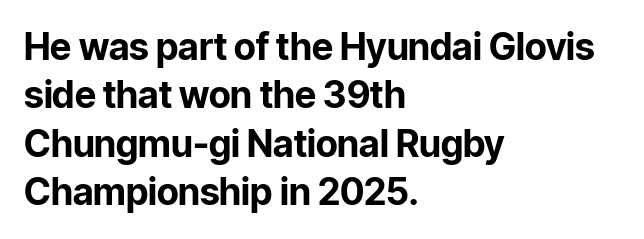
Q: Is the text bold? A: Yes.
Q: Is the text italic (slanted)? A: No, it is upright.
Q: Is the typeface a serif or a sans-serif typeface? A: Sans-serif.
Q: Is the text underlined? A: No.
Q: How is the paragraph aligned? A: Left-aligned.
Q: Is the spacing between letters normal or unusually wide? A: Normal.
Q: Is the spacing between lines tight, normal or loose? A: Normal.
Q: Width (condensed, normal, or wide)? A: Normal.
Q: Stroke contrast? A: Low.
Q: x-height? A: Medium.
Q: Monospaced? A: No.
